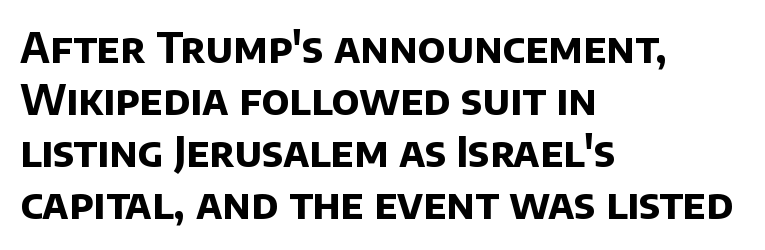
The rendering uses natural spacing where letterforms have individual widths. The ragged edge is on the right, which tells us the setting is flush left. Summary of vertical rhythm: regular, with standard interline spacing. Students, this is bold: see how much ink each stroke carries.
